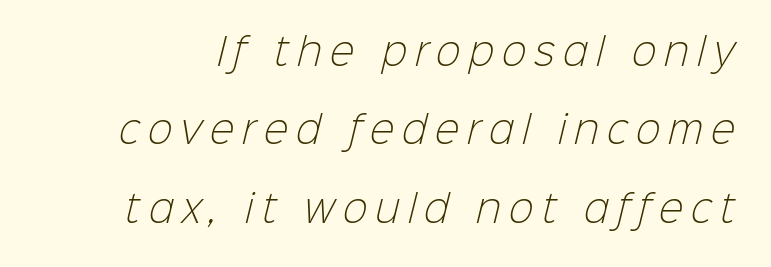
The image shows 37 px light sans-serif type; set loose line spacing (2.12x), unusually wide letter spacing (+0.22 em), not underlined; low stroke contrast and a medium x-height.
